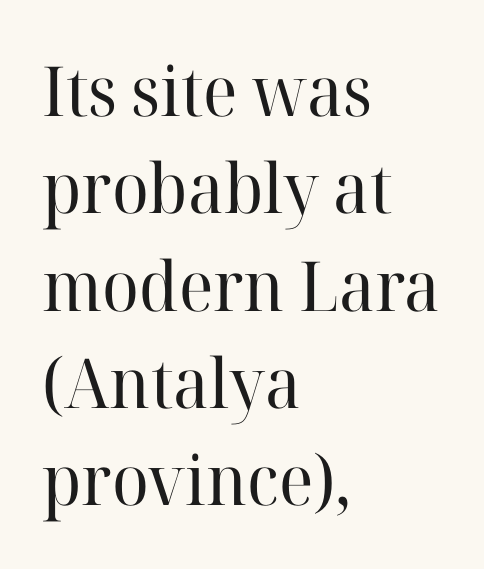
Plain, unruled lines of type. Here the glyphs are tracked normally, forming tight word shapes. Leading: standard. Tall strokes in this sample are plumb rather than angled. A typesetter would call this proportional, since set widths differ per character. If you drew a ruler down the left edge, every line would touch it.
